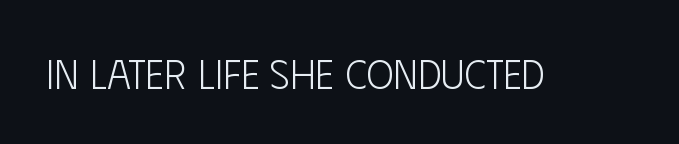
{"serif": "no", "italic": "no", "bold": "no", "weight": "light", "width": "condensed", "stroke_contrast": "low", "x_height": "large", "monospaced": "no", "underline": "no", "letter_spacing": "normal", "letter_spacing_em": 0.0, "glyph_px": 41}
